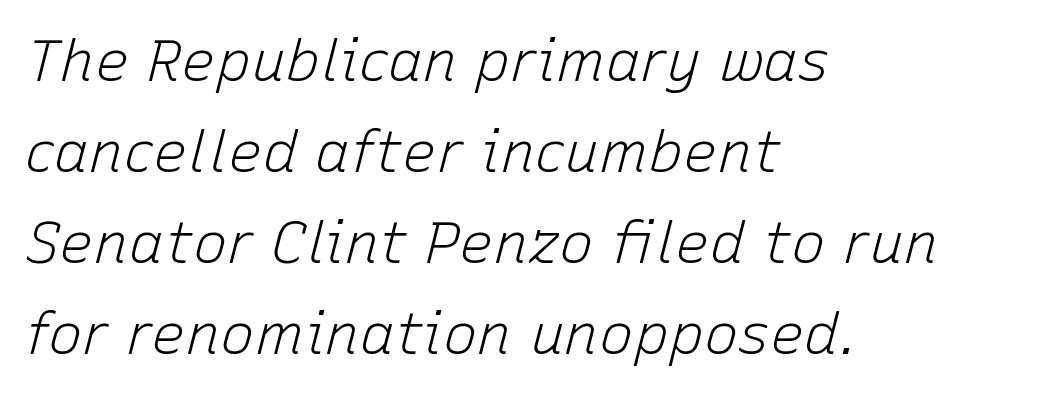
Q: Is the text bold? A: No.
Q: Is the text italic (slanted)? A: Yes, it leans right by about 15 degrees.
Q: Is the text underlined? A: No.
Q: How is the paragraph aligned? A: Left-aligned.
Q: Is the spacing between letters normal or unusually wide? A: Normal.
Q: Is the spacing between lines tight, normal or loose? A: Normal.
Q: Width (condensed, normal, or wide)? A: Normal.
Q: Stroke contrast? A: Low.
Q: x-height? A: Medium.
Q: Monospaced? A: No.
